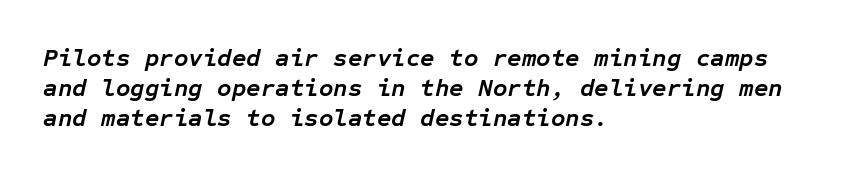
The image shows 25 px bold type, italic (leaning right); set left-aligned, line spacing 1.21x, normal letter spacing, not underlined.
